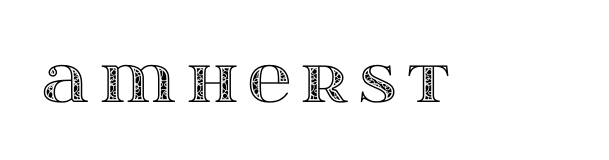
The baseline area is clear. Think of a printed novel: that variable character pitch is what you see here. Vertical strokes here are truly vertical.
